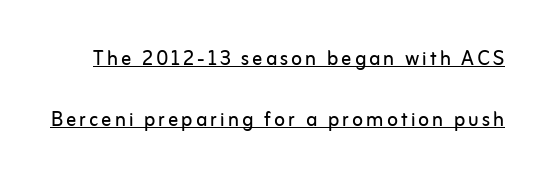
Each stroke keeps to a modest, everyday thickness or less. The words here are underlined. The block of text is sparse from top to bottom, with ample space between rows. No italicization has been applied; the sample stays upright.
